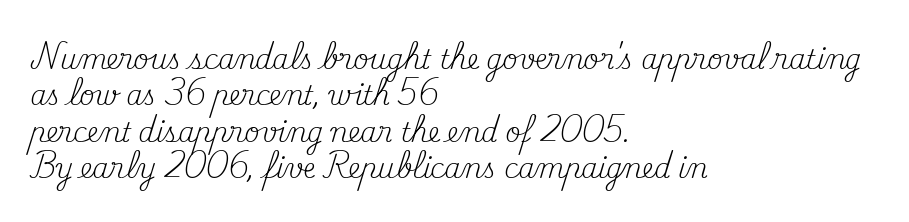
Q: Is the text bold? A: No.
Q: Is the text italic (slanted)? A: Yes.
Q: Is the text underlined? A: No.
Q: How is the paragraph aligned? A: Left-aligned.
Q: Is the spacing between letters normal or unusually wide? A: Normal.
Q: Is the spacing between lines tight, normal or loose? A: Normal.
